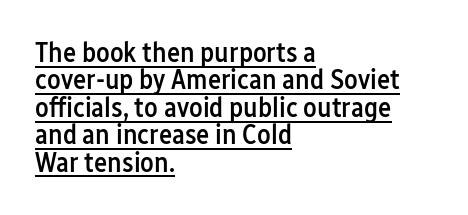
{"serif": "no", "italic": "no", "bold": "semi", "weight": "semibold", "width": "condensed", "stroke_contrast": "low", "x_height": "medium", "monospaced": "no", "underline": "yes", "align": "left", "line_spacing": "tight", "line_spacing_ratio": 0.98, "letter_spacing": "normal", "letter_spacing_em": 0.0, "glyph_px": 28}
